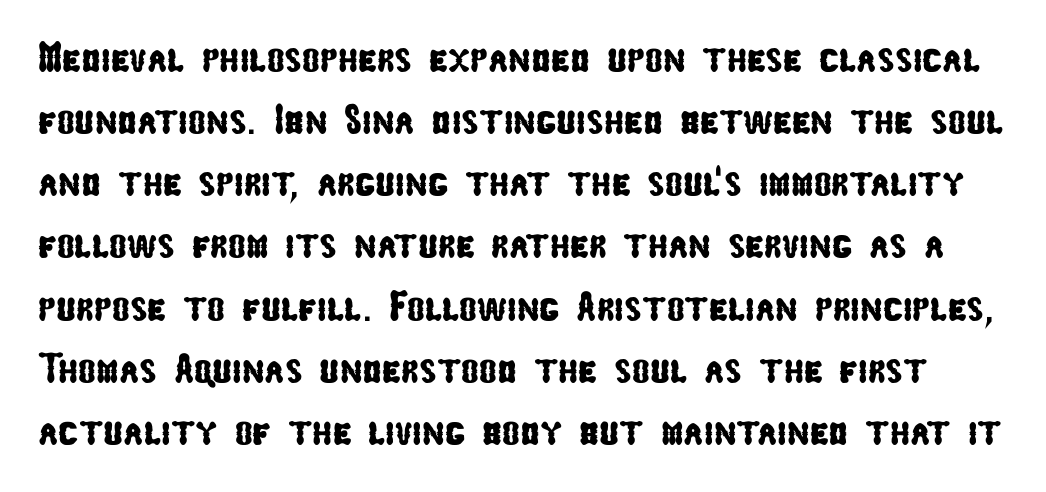
The image shows 42 px condensed sans-serif type; set normal line spacing (1.48x), normal letter spacing, not underlined; low stroke contrast and a medium x-height.
